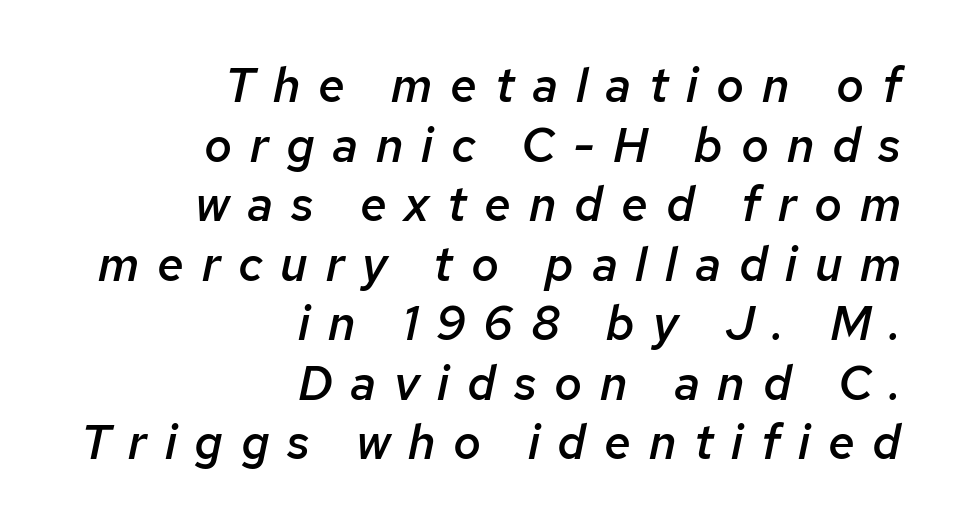
Honestly, the letter spacing is so wide it's the main thing you notice. Just letters on the line, the space beneath them empty. Slanted lettering throughout. Looks like regular typesetting: each glyph gets only the width it needs. Typographic density is moderately raised because the face is semibold.
